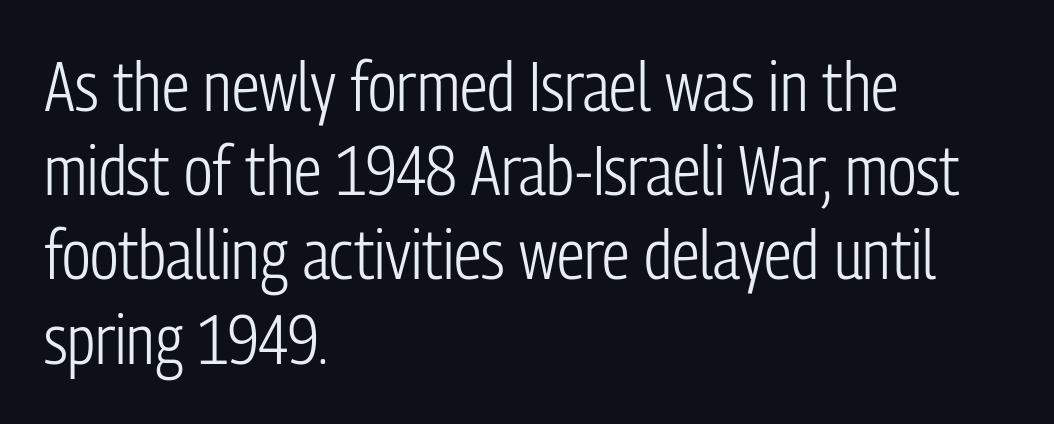
Q: Is the text bold? A: No.
Q: Is the text italic (slanted)? A: No, it is upright.
Q: Is the typeface a serif or a sans-serif typeface? A: Sans-serif.
Q: Is the text underlined? A: No.
Q: How is the paragraph aligned? A: Left-aligned.
Q: Is the spacing between letters normal or unusually wide? A: Normal.
Q: Width (condensed, normal, or wide)? A: Condensed.
Q: Stroke contrast? A: Low.
Q: x-height? A: Medium.
Q: Monospaced? A: No.
